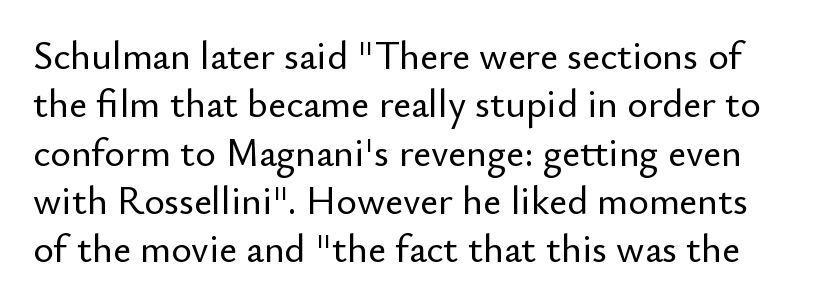
Q: Is the text italic (slanted)? A: No, it is upright.
Q: Is the typeface a serif or a sans-serif typeface? A: Sans-serif.
Q: Is the text underlined? A: No.
Q: Is the spacing between letters normal or unusually wide? A: Normal.
Q: Width (condensed, normal, or wide)? A: Normal.
Q: Stroke contrast? A: Low.
Q: x-height? A: Small.
Q: Monospaced? A: No.
